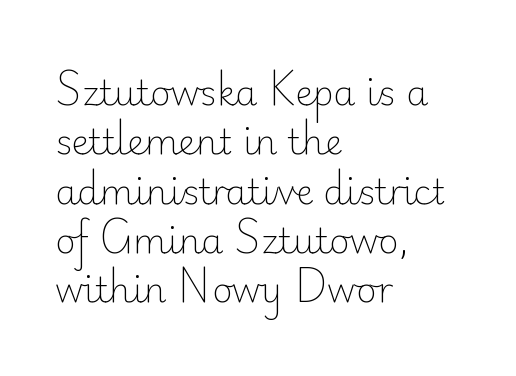
The image shows 35 px light sans-serif type, upright; set left-aligned, normal line spacing (1.41x), normal letter spacing, not underlined; low stroke contrast and a small x-height.
